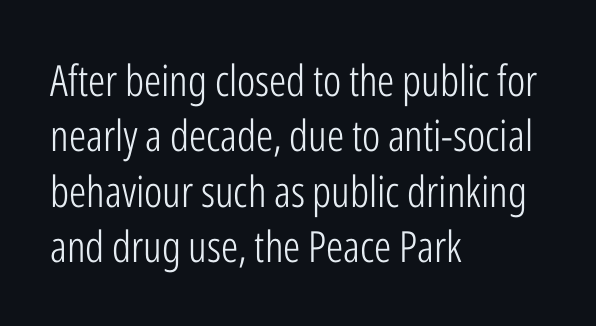
The rendering uses natural spacing where letterforms have individual widths. Is the type heavy? It reads as light-to-regular instead. The text was rendered using a sans face with plain stroke endings. The passage shown is not underscored anywhere. No italicization has been applied; the sample stays upright. Students, observe: this is what conventionally led text looks like.
